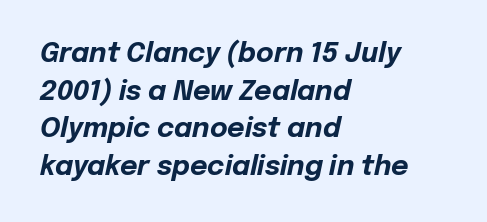
The image shows 27 px bold type, italic (leaning right); set left-aligned, normal line spacing (1.39x), normal letter spacing, not underlined.
